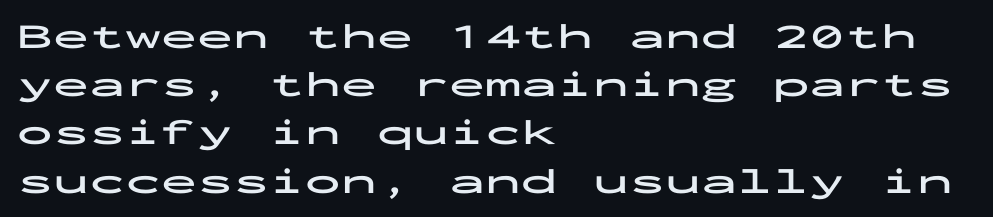
The image shows 36 px bold, wide sans-serif type, upright, monospaced; set left-aligned, normal line spacing (1.34x), normal letter spacing, not underlined; low stroke contrast and a medium x-height.
